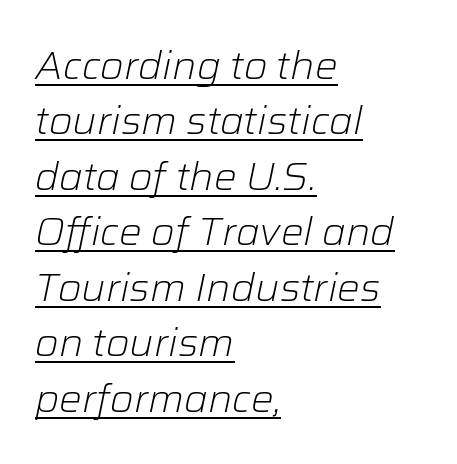
The image shows 38 px light type, italic (leaning right); set left-aligned, normal line spacing (1.46x), normal letter spacing, underlined; low stroke contrast and a medium x-height.
